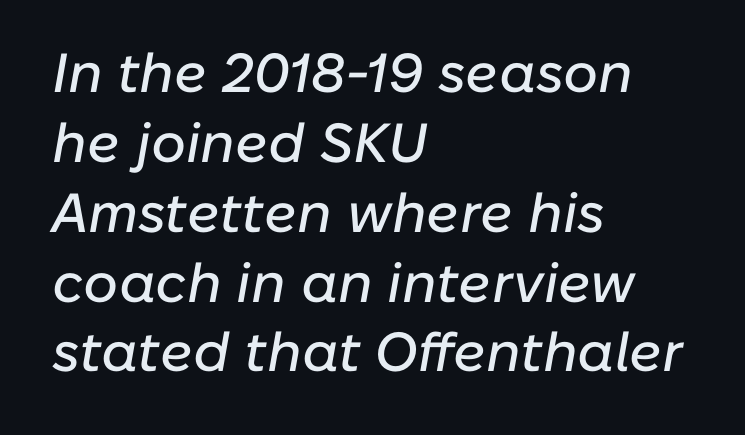
The image shows 55 px text type, italic (leaning right); set left-aligned, normal line spacing (1.27x), normal letter spacing, not underlined; low stroke contrast and a medium x-height.
